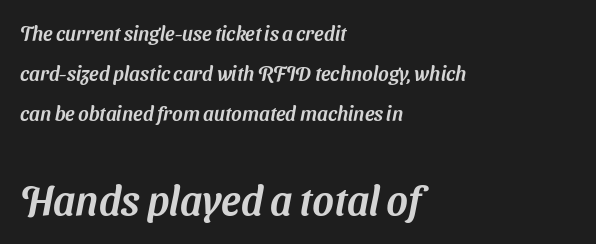
The image shows 41 px sans-serif type; set left-aligned, loose line spacing (2.01x), normal letter spacing, not underlined; the second (bottom) block is 2.05x larger; medium stroke contrast and a medium x-height.
